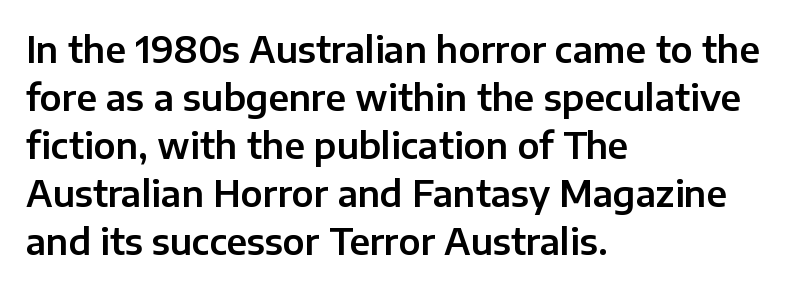
{"serif": "no", "italic": "no", "width": "normal", "stroke_contrast": "low", "x_height": "medium", "monospaced": "no", "underline": "no", "align": "left", "line_spacing": "normal", "line_spacing_ratio": 1.37, "letter_spacing": "normal", "letter_spacing_em": 0.0, "glyph_px": 35}
